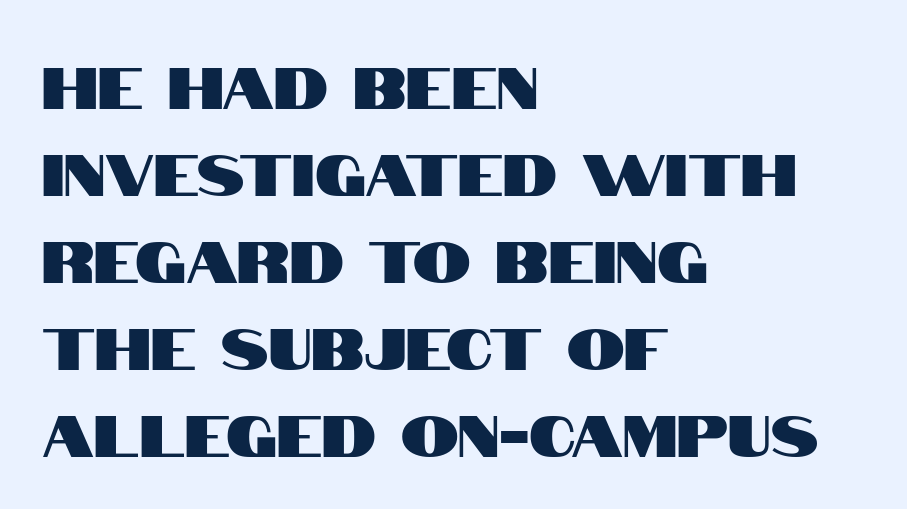
The image shows 58 px condensed sans-serif type, upright; set left-aligned, normal line spacing (1.5x), normal letter spacing, not underlined; high stroke contrast and a large x-height.
